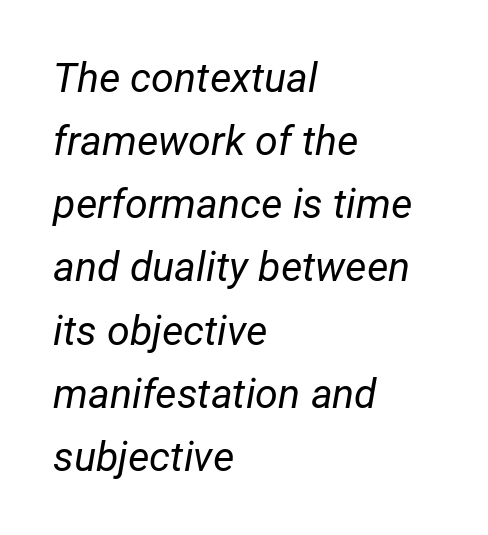
{"italic": "yes", "lean": "right", "slant_degrees": 12, "bold": "no", "weight": "regular", "width": "normal", "stroke_contrast": "low", "x_height": "medium", "monospaced": "no", "underline": "no", "align": "left", "line_spacing": "normal", "line_spacing_ratio": 1.54, "letter_spacing": "normal", "letter_spacing_em": 0.0, "glyph_px": 41}
